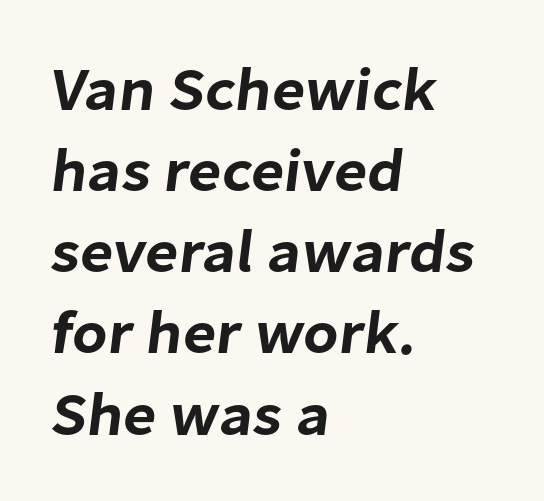
{"serif": "no", "width": "normal", "stroke_contrast": "low", "x_height": "medium", "monospaced": "no", "underline": "no", "align": "left", "line_spacing": "normal", "line_spacing_ratio": 1.33, "letter_spacing": "normal", "letter_spacing_em": 0.0, "glyph_px": 61}
